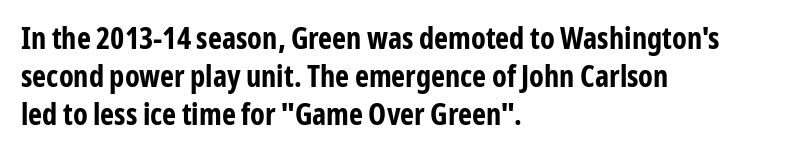
{"serif": "no", "italic": "no", "bold": "yes", "weight": "bold", "width": "condensed", "stroke_contrast": "low", "x_height": "medium", "monospaced": "no", "underline": "no", "align": "left", "line_spacing": "normal", "line_spacing_ratio": 1.26, "letter_spacing": "normal", "letter_spacing_em": 0.0, "glyph_px": 30}
